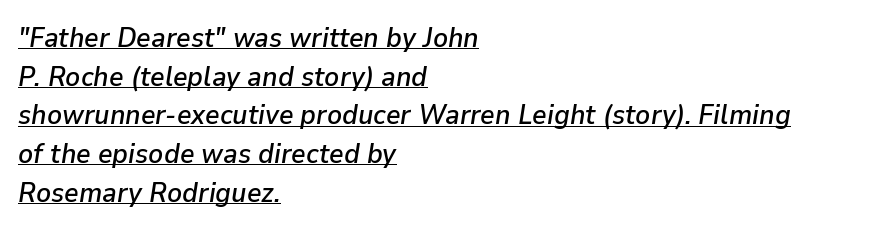
You could not count columns in this text — the font is proportionally spaced. The text carries the slant typical of an italic or oblique font. This block has exactly the height ordinary leading produces. Left-aligned paragraph, ragged on the right. The rendering keeps characters at their native spacing.
